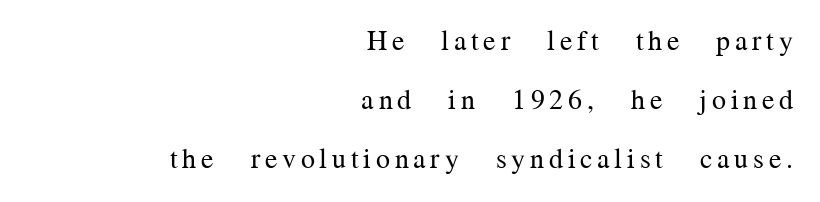
The image shows 28 px regular-weight serif type, upright; set right-aligned, loose line spacing (2.11x), not underlined; medium stroke contrast and a medium x-height.
